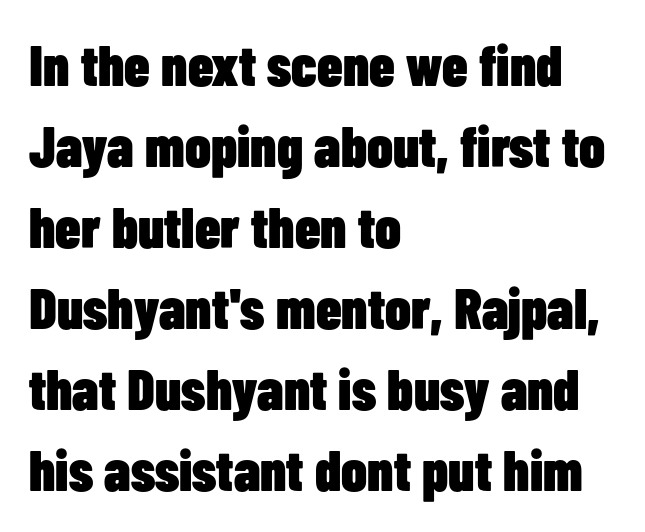
Only glyphs here, with clear space below each row. Nothing unusual about the tracking: characters are spaced as the font intends. If you drew a line through each stem, it would be perfectly vertical. Do the characters align in a grid? No, the font is proportional. The lines are quadded left. Chunky letters — that's bold for sure.
